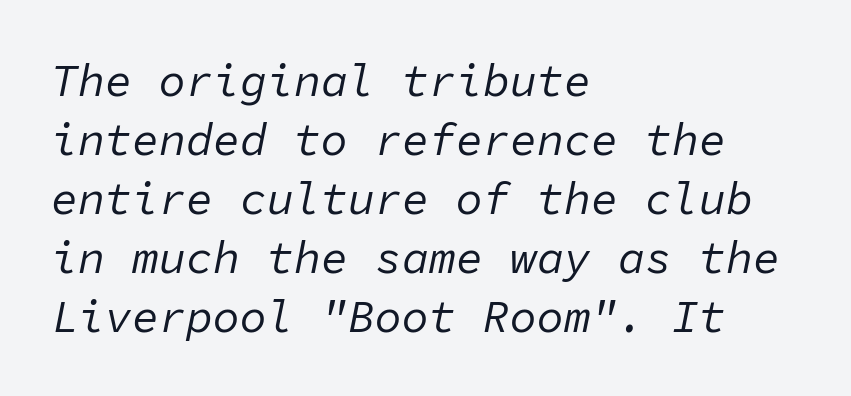
{"italic": "yes", "lean": "right", "slant_degrees": 11, "bold": "no", "weight": "regular", "width": "normal", "stroke_contrast": "low", "x_height": "medium", "monospaced": "yes", "underline": "no", "align": "left", "line_spacing": "normal", "line_spacing_ratio": 1.31, "letter_spacing": "normal", "letter_spacing_em": 0.0, "glyph_px": 45}
